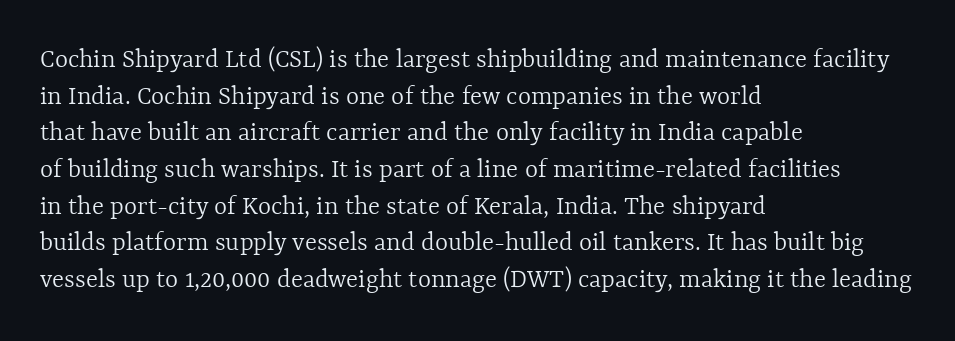
{"italic": "no", "bold": "no", "weight": "light", "width": "normal", "x_height": "medium", "monospaced": "no", "underline": "no", "align": "left", "line_spacing": "normal", "line_spacing_ratio": 1.31, "letter_spacing": "normal", "letter_spacing_em": 0.0, "glyph_px": 28}
